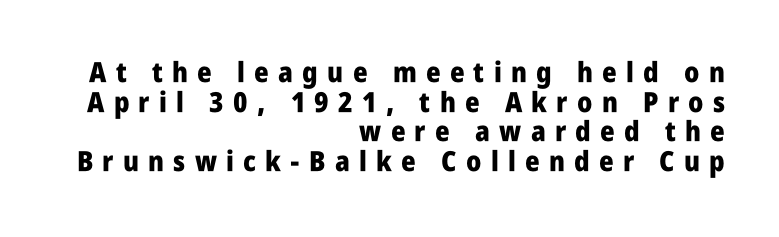
The image shows 28 px heavy, condensed sans-serif type, upright; set right-aligned, tight line spacing (1.06x), unusually wide letter spacing (+0.33 em), not underlined; low stroke contrast and a large x-height.
